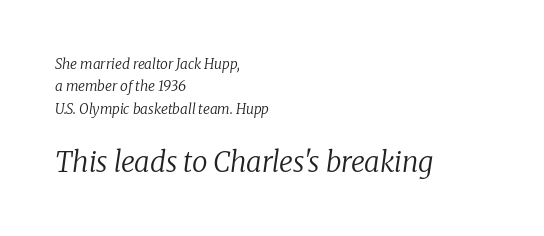
The image shows 28 px regular-weight serif type, italic (leaning right); set left-aligned, normal line spacing (1.59x), normal letter spacing, not underlined; the second (bottom) block is 2.0x larger; low stroke contrast and a medium x-height.
